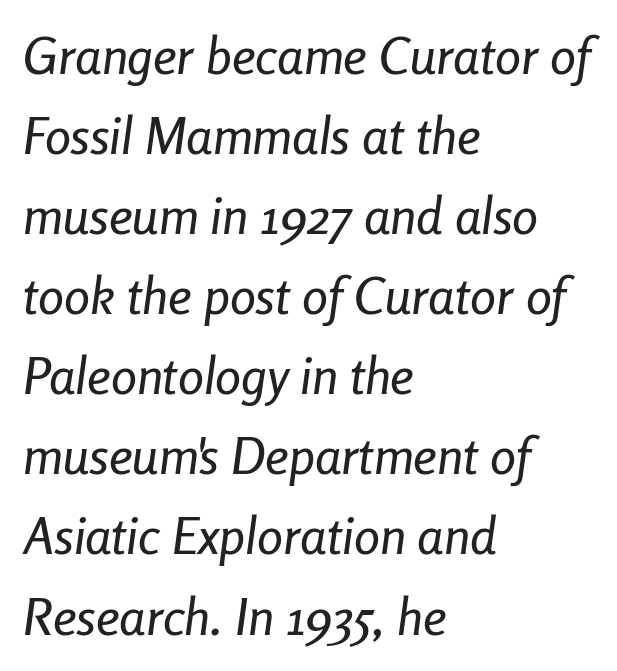
Q: Is the text italic (slanted)? A: Yes, it leans right by about 8 degrees.
Q: Is the text underlined? A: No.
Q: How is the paragraph aligned? A: Left-aligned.
Q: Is the spacing between letters normal or unusually wide? A: Normal.
Q: Is the spacing between lines tight, normal or loose? A: Normal.
Q: Width (condensed, normal, or wide)? A: Condensed.
Q: Stroke contrast? A: Low.
Q: x-height? A: Medium.
Q: Monospaced? A: No.
